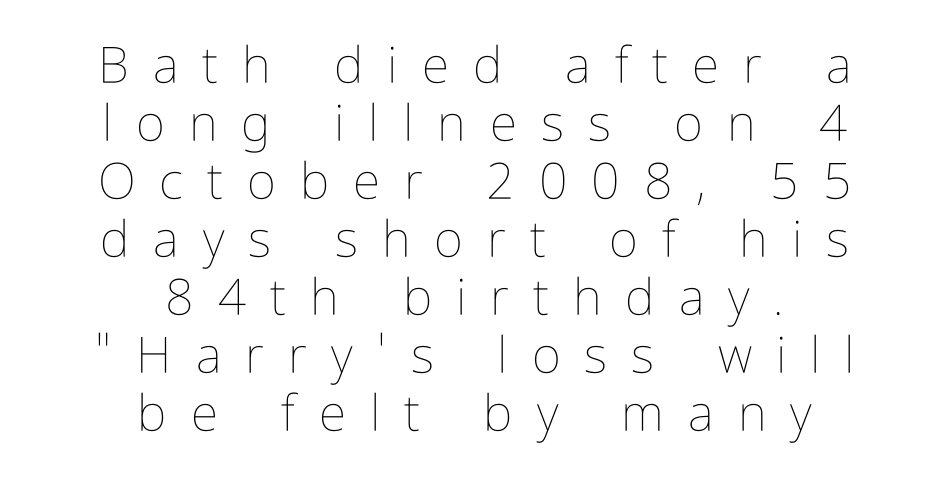
Think of a printed novel: that variable character pitch is what you see here. These lines stack symmetrically, like a column narrowing and widening about its center. The passage shown is not underscored anywhere. Someone cranked the tracking dial way up on this one. Is there any slant? The stems are plumb.
